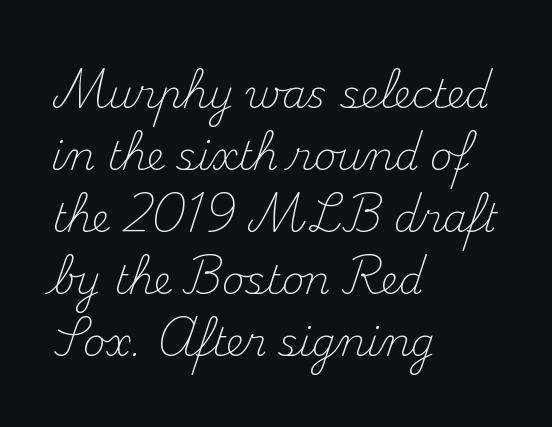
A quiet, ordinary-to-light weight characterises the typeface. Visually the block forms a straight wall on the left and a jagged coastline on the right. Words float on clear page, feet unadorned. Default kerning and tracking; the words read as compact shapes.
